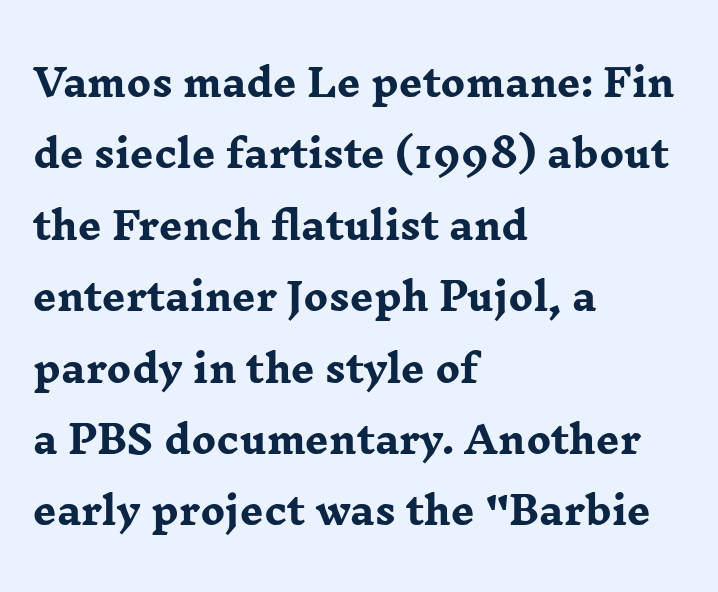
{"serif": "yes", "italic": "no", "bold": "yes", "weight": "heavy", "width": "wide", "stroke_contrast": "low", "x_height": "medium", "monospaced": "no", "underline": "no", "align": "left", "line_spacing": "loose", "line_spacing_ratio": 1.93, "letter_spacing": "normal", "letter_spacing_em": 0.0, "glyph_px": 37}
